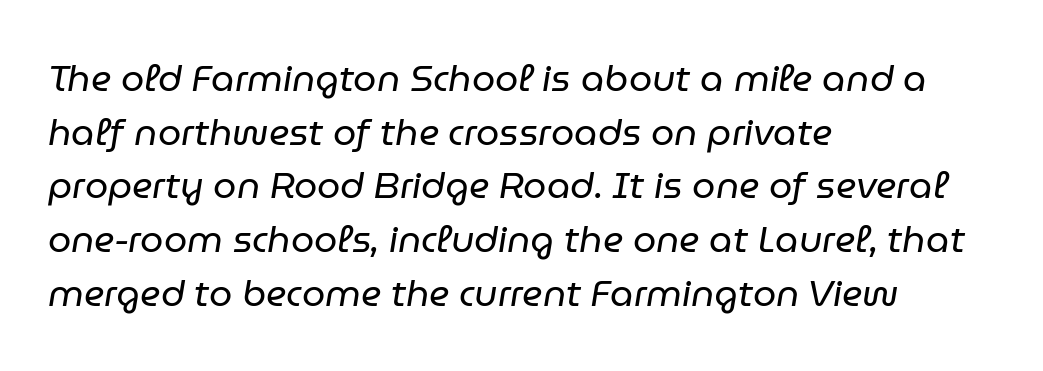
The typesetter chose a ragged-right arrangement here. Regular leading. An italicized treatment has been applied to the whole sample. You could not count columns in this text — the font is proportionally spaced. Underlining? Definitely not there. Is the letter spacing exaggerated? No — it looks like the ordinary default.
